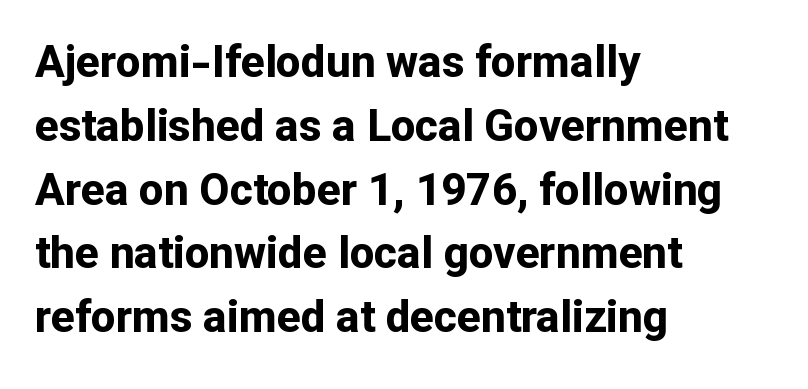
Q: Is the text bold? A: Yes.
Q: Is the text italic (slanted)? A: No, it is upright.
Q: Is the typeface a serif or a sans-serif typeface? A: Sans-serif.
Q: Is the text underlined? A: No.
Q: How is the paragraph aligned? A: Left-aligned.
Q: Is the spacing between letters normal or unusually wide? A: Normal.
Q: Is the spacing between lines tight, normal or loose? A: Normal.
Q: Width (condensed, normal, or wide)? A: Normal.
Q: Stroke contrast? A: Low.
Q: x-height? A: Medium.
Q: Monospaced? A: No.
